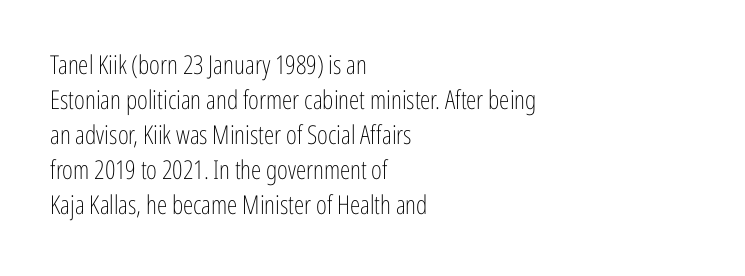
How are the letters spaced? Ordinarily, with no added tracking. Has an underline been added? It has not. Honestly, the row spacing looks completely unremarkable. The font is comparable to plain body text, perhaps lighter. Visually the block forms a straight wall on the left and a jagged coastline on the right.
